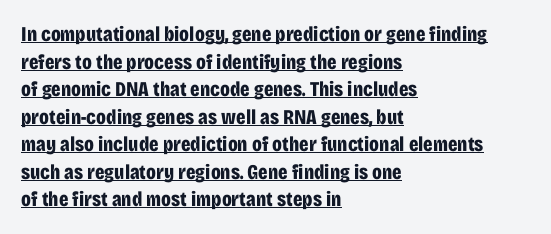
{"italic": "no", "bold": "yes", "underline": "yes", "align": "left", "line_spacing": "normal", "line_spacing_ratio": 1.31, "letter_spacing": "normal", "letter_spacing_em": 0.0, "glyph_px": 21}
